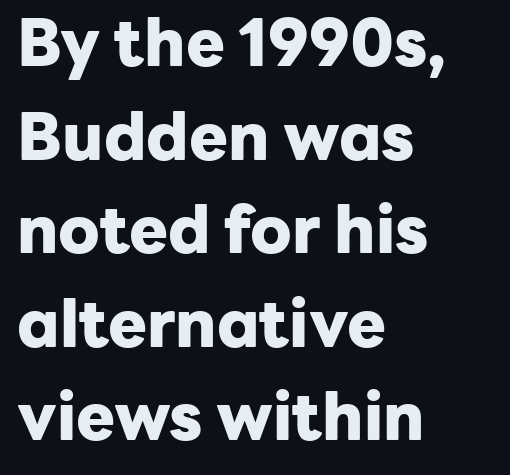
Q: Is the text bold? A: Yes.
Q: Is the text italic (slanted)? A: No, it is upright.
Q: Is the typeface a serif or a sans-serif typeface? A: Sans-serif.
Q: Is the text underlined? A: No.
Q: How is the paragraph aligned? A: Left-aligned.
Q: Is the spacing between letters normal or unusually wide? A: Normal.
Q: Is the spacing between lines tight, normal or loose? A: Normal.
Q: Width (condensed, normal, or wide)? A: Normal.
Q: Stroke contrast? A: Low.
Q: x-height? A: Medium.
Q: Monospaced? A: No.
